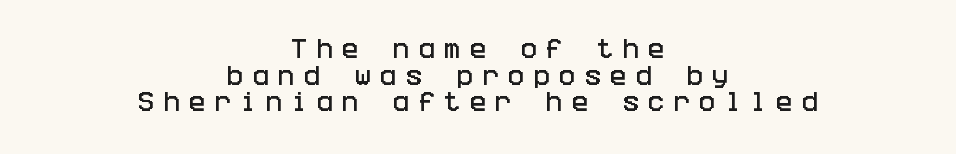
Q: Is the text italic (slanted)? A: No, it is upright.
Q: Is the text underlined? A: No.
Q: How is the paragraph aligned? A: Centered.
Q: Is the spacing between letters normal or unusually wide? A: Unusually wide.
